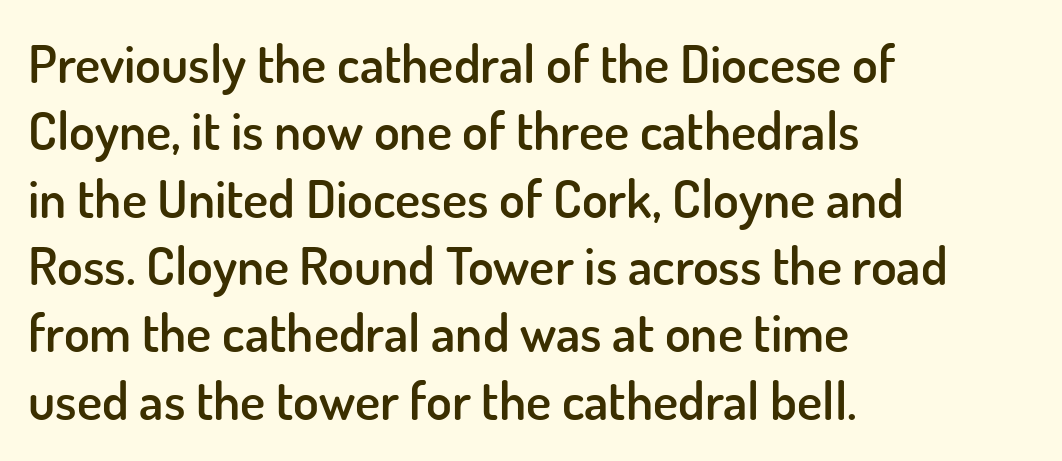
The image shows 53 px semibold sans-serif type, upright; set left-aligned, normal line spacing (1.27x), normal letter spacing, not underlined; low stroke contrast and a small x-height.
